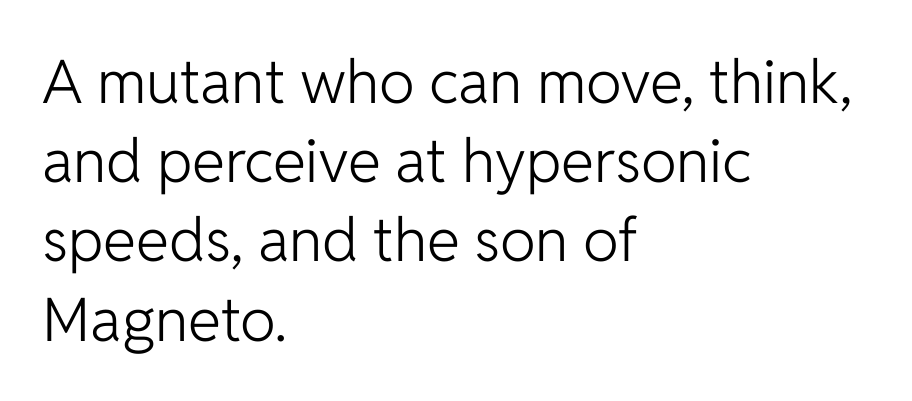
{"serif": "no", "italic": "no", "bold": "no", "weight": "light", "width": "normal", "stroke_contrast": "low", "x_height": "medium", "monospaced": "no", "underline": "no", "align": "left", "line_spacing": "normal", "line_spacing_ratio": 1.32, "letter_spacing": "normal", "letter_spacing_em": 0.0, "glyph_px": 60}
